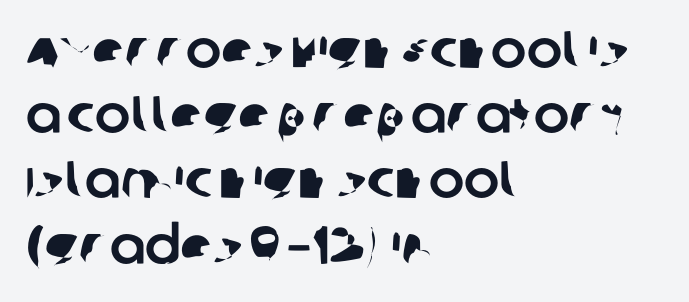
Q: Is the typeface a serif or a sans-serif typeface? A: Sans-serif.
Q: Is the text underlined? A: No.
Q: How is the paragraph aligned? A: Left-aligned.
Q: Is the spacing between letters normal or unusually wide? A: Normal.
Q: Width (condensed, normal, or wide)? A: Normal.
Q: Stroke contrast? A: Low.
Q: x-height? A: Large.
Q: Monospaced? A: No.
